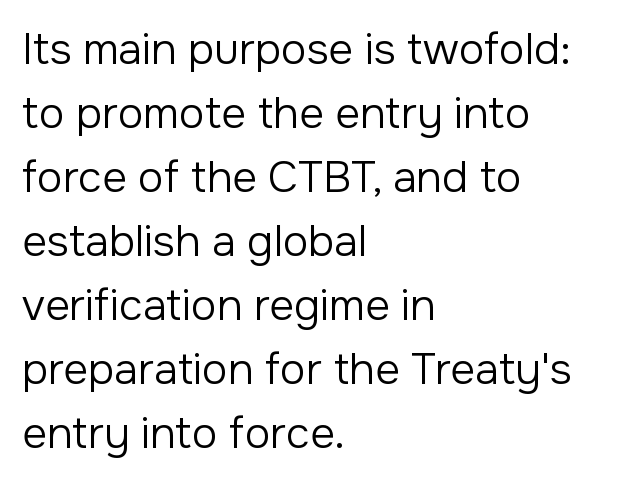
Think of a printed novel: that variable character pitch is what you see here. The paragraph has a hard left edge and a soft right edge. In terms of letterspacing, this is plain default setting. The glyphs in this specimen are sans serif. Each new line begins a customary step beneath the previous one. A clean baseline with only descenders dipping below it.
